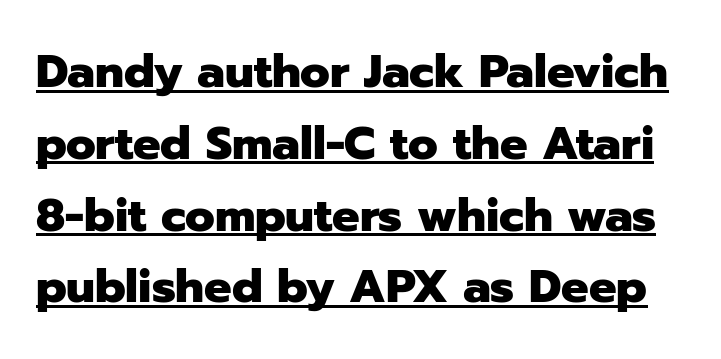
Q: Is the text bold? A: Yes.
Q: Is the text italic (slanted)? A: No, it is upright.
Q: Is the typeface a serif or a sans-serif typeface? A: Sans-serif.
Q: Is the text underlined? A: Yes.
Q: Is the spacing between letters normal or unusually wide? A: Normal.
Q: Is the spacing between lines tight, normal or loose? A: Normal.
Q: Width (condensed, normal, or wide)? A: Normal.
Q: Stroke contrast? A: Low.
Q: x-height? A: Medium.
Q: Monospaced? A: No.
